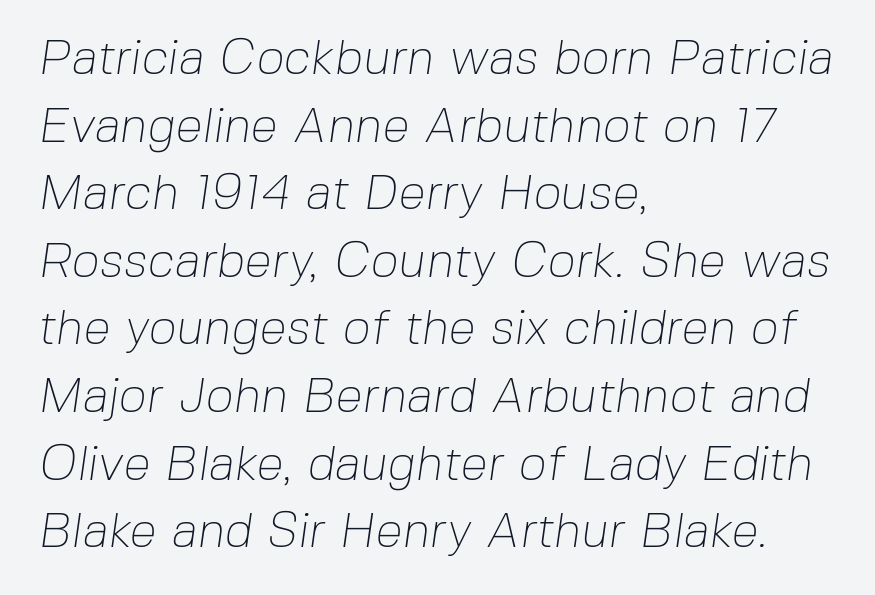
Q: Is the text bold? A: No.
Q: Is the typeface a serif or a sans-serif typeface? A: Sans-serif.
Q: Is the text underlined? A: No.
Q: How is the paragraph aligned? A: Left-aligned.
Q: Is the spacing between letters normal or unusually wide? A: Normal.
Q: Is the spacing between lines tight, normal or loose? A: Normal.
Q: Width (condensed, normal, or wide)? A: Normal.
Q: Stroke contrast? A: Low.
Q: x-height? A: Medium.
Q: Monospaced? A: No.
